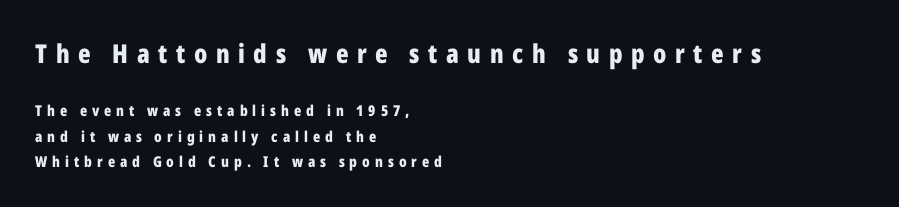
The letters stand upright; this is a roman face. Is the block centered? No — it sits flush against the left margin. Glyph-to-glyph distance is far greater than everyday printed text. Look at the stroke-to-counter ratio: heavy, a bold. Large over small — that's the arrangement of the two blocks here. The space directly below the letters is spotless.
